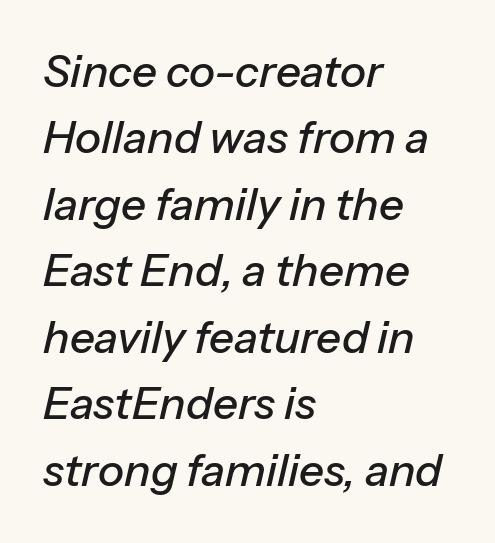
The image shows 44 px text type, italic (leaning right); set left-aligned, normal line spacing (1.51x), normal letter spacing, not underlined; low stroke contrast and a medium x-height.
